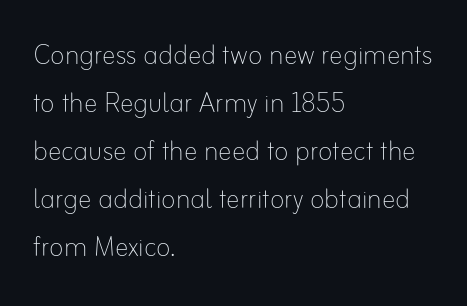
You can tell it's not italic because the verticals are truly vertical. Each letter keeps its own natural width here, so spacing adapts to shape. The gaps between neighbouring characters are ordinary and unremarkable. Check under the words: just untouched page.
